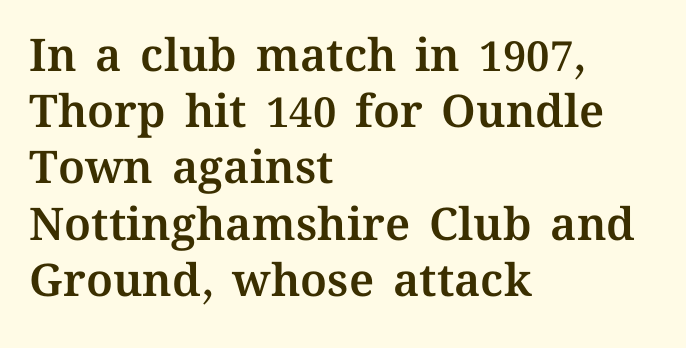
{"italic": "no", "width": "normal", "stroke_contrast": "medium", "x_height": "medium", "monospaced": "no", "underline": "no", "align": "left", "line_spacing": "normal", "line_spacing_ratio": 1.25, "letter_spacing": "normal", "letter_spacing_em": 0.0, "glyph_px": 45}
